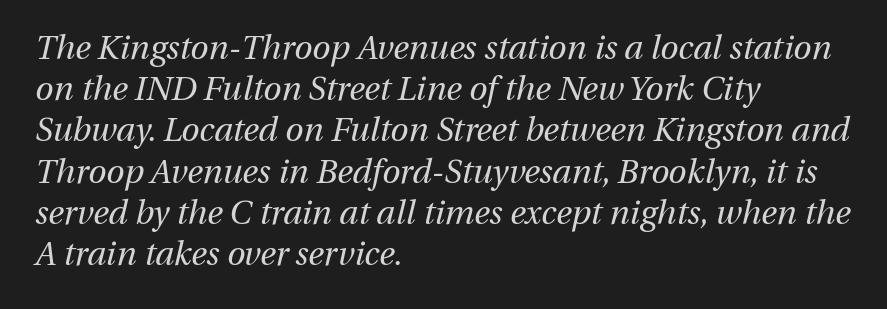
Q: Is the text bold? A: No.
Q: Is the text italic (slanted)? A: Yes, it leans right by about 13 degrees.
Q: Is the text underlined? A: No.
Q: How is the paragraph aligned? A: Left-aligned.
Q: Is the spacing between letters normal or unusually wide? A: Normal.
Q: Is the spacing between lines tight, normal or loose? A: Normal.
Q: Width (condensed, normal, or wide)? A: Normal.
Q: Stroke contrast? A: Medium.
Q: x-height? A: Medium.
Q: Monospaced? A: No.
